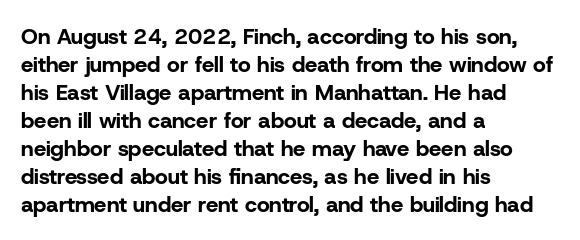
The axis of the letterforms is exactly vertical. Leftover space on each line is placed entirely after the last word. Each row of text sits above clean, open space. Students, note that the glyphs here touch the page at normal intervals.
